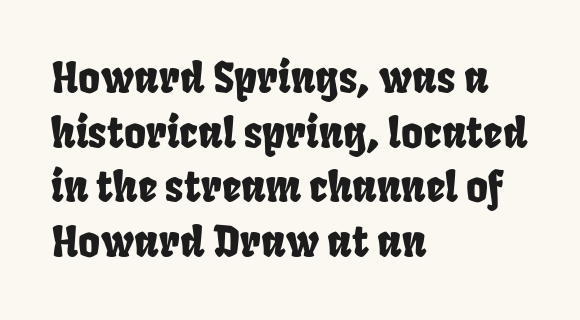
The image shows 42 px condensed sans-serif type; set left-aligned, normal line spacing (1.3x), normal letter spacing, not underlined; low stroke contrast and a large x-height.
